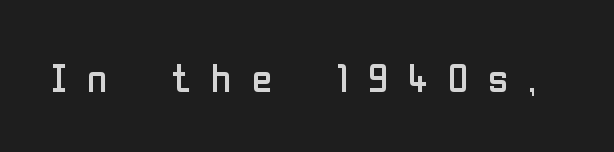
Q: Is the text bold? A: No.
Q: Is the text italic (slanted)? A: No, it is upright.
Q: Is the typeface a serif or a sans-serif typeface? A: Sans-serif.
Q: Is the text underlined? A: No.
Q: Is the spacing between letters normal or unusually wide? A: Unusually wide.
Q: Width (condensed, normal, or wide)? A: Condensed.
Q: Stroke contrast? A: Low.
Q: x-height? A: Medium.
Q: Monospaced? A: No.
